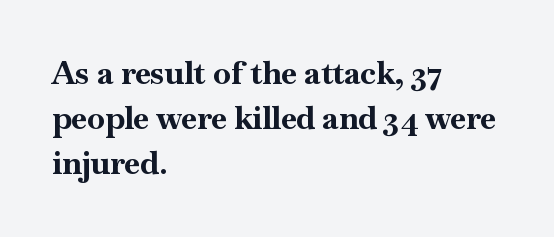
Standard letterfit; no display-style spreading of the glyphs. Chunky letters — that's bold for sure. The typography opts for an upright posture over an oblique one. The face used here is proportionally spaced, like ordinary book or web type.
